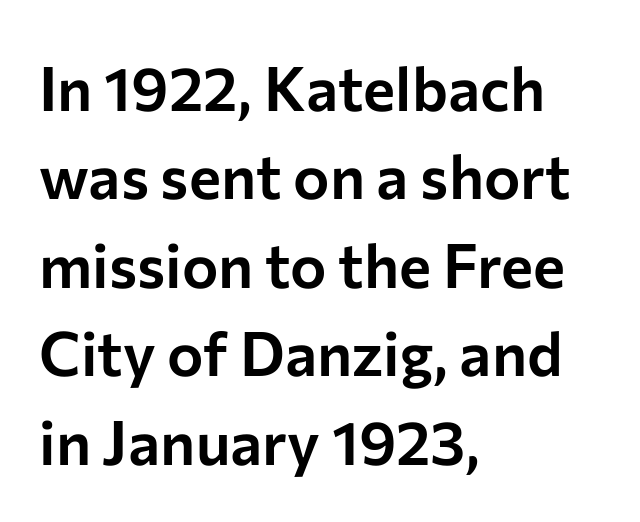
Q: Is the text italic (slanted)? A: No, it is upright.
Q: Is the typeface a serif or a sans-serif typeface? A: Sans-serif.
Q: Is the text underlined? A: No.
Q: How is the paragraph aligned? A: Left-aligned.
Q: Is the spacing between letters normal or unusually wide? A: Normal.
Q: Is the spacing between lines tight, normal or loose? A: Normal.
Q: Width (condensed, normal, or wide)? A: Normal.
Q: Stroke contrast? A: Low.
Q: x-height? A: Medium.
Q: Monospaced? A: No.
